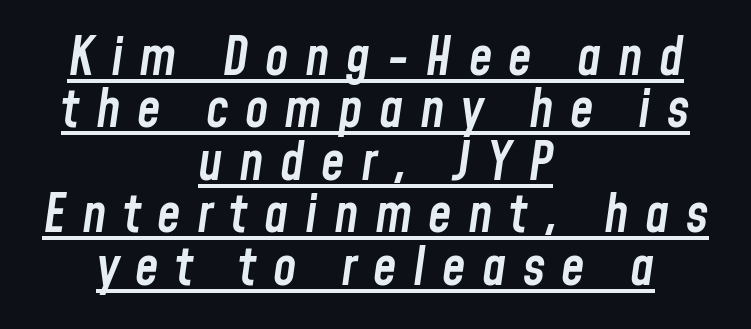
Honestly, the rows look squashed on top of each other. Compared with typical body copy, the letter spacing here is much looser. Is the block centered? Yes — each line is placed symmetrically about the middle. Emphasis-style slanted type is in use. Character widths vary here, with narrow letters taking less room than wide ones.
